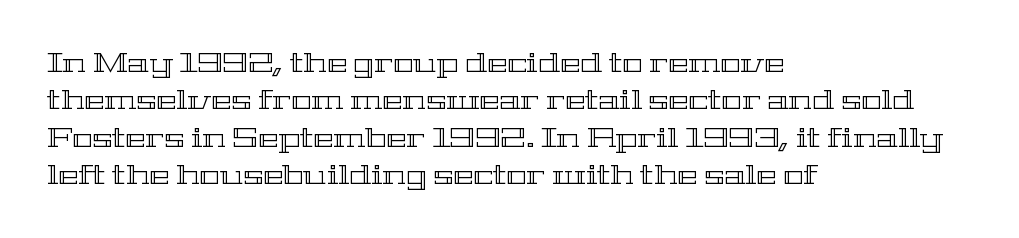
The image shows 27 px text type, upright; set left-aligned, normal line spacing (1.38x), normal letter spacing, not underlined.
